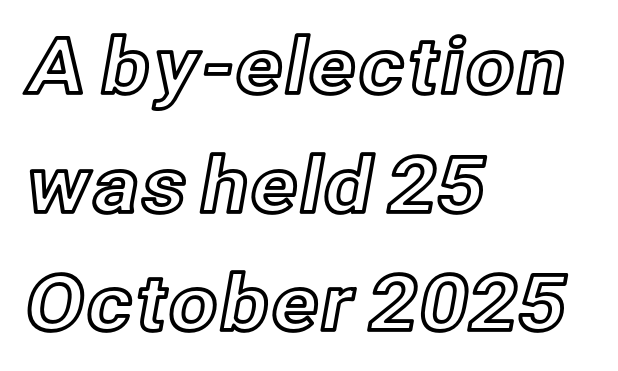
Q: Is the text italic (slanted)? A: Yes.
Q: Is the text underlined? A: No.
Q: How is the paragraph aligned? A: Left-aligned.
Q: Is the spacing between letters normal or unusually wide? A: Normal.
Q: Is the spacing between lines tight, normal or loose? A: Normal.
Q: Width (condensed, normal, or wide)? A: Normal.
Q: x-height? A: Medium.
Q: Monospaced? A: No.
